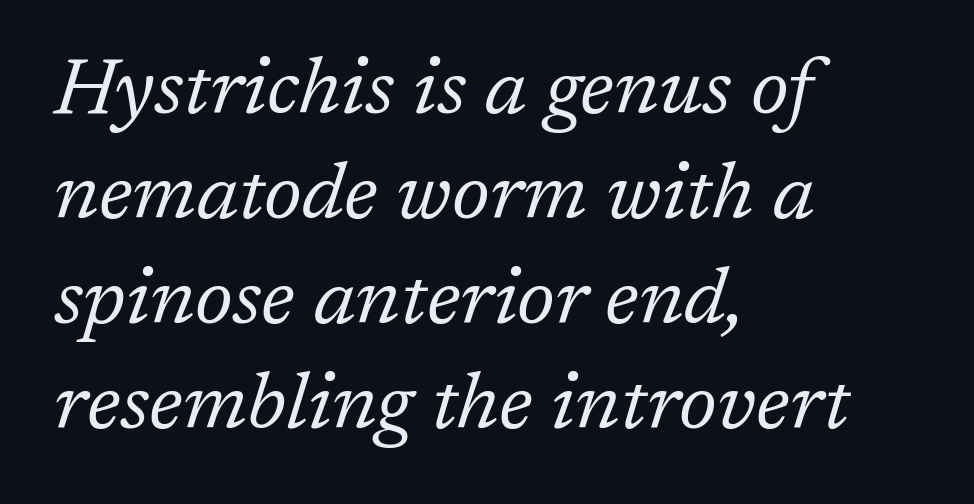
{"serif": "yes", "italic": "yes", "lean": "right", "slant_degrees": 17, "bold": "no", "weight": "regular", "width": "normal", "stroke_contrast": "low", "x_height": "medium", "monospaced": "no", "underline": "no", "align": "left", "line_spacing": "normal", "line_spacing_ratio": 1.33, "letter_spacing": "normal", "letter_spacing_em": 0.0, "glyph_px": 79}
